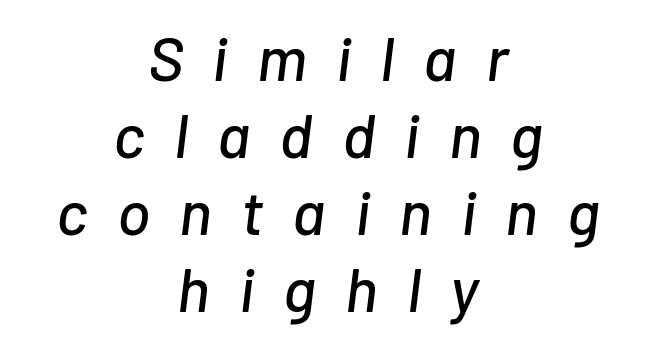
There's an unmistakable incline to the writing here. The foot of each line stays bare and open. This sample is center-justified, so both line endings float freely. Character widths vary here, with narrow letters taking less room than wide ones.
